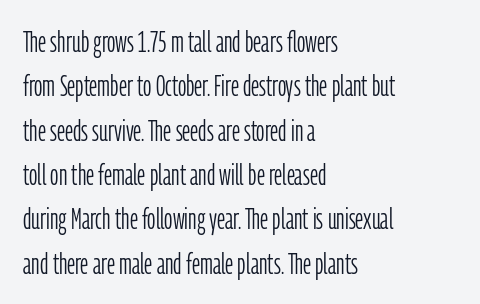
Note the varied advance widths — an 'i' is clearly narrower than an 'm'. The baseline area is clear. A student would call this left alignment; a typographer would say flush left, rag right. Look at the tracking — it's just the regular setting, nothing added. The type sits square on the baseline with zero lean. Serifs: no, the terminals of the letterforms are clean.
